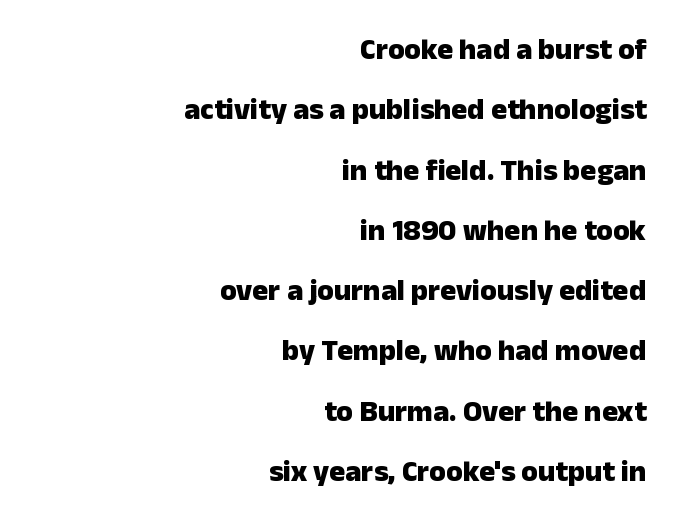
Q: Is the text bold? A: Yes.
Q: Is the text italic (slanted)? A: No, it is upright.
Q: Is the typeface a serif or a sans-serif typeface? A: Sans-serif.
Q: Is the text underlined? A: No.
Q: How is the paragraph aligned? A: Right-aligned.
Q: Is the spacing between letters normal or unusually wide? A: Normal.
Q: Is the spacing between lines tight, normal or loose? A: Loose.
Q: Width (condensed, normal, or wide)? A: Normal.
Q: Stroke contrast? A: Low.
Q: x-height? A: Medium.
Q: Monospaced? A: No.
